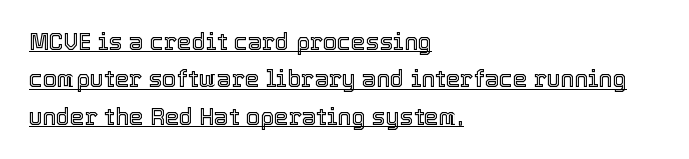
Q: Is the text italic (slanted)? A: No, it is upright.
Q: Is the text underlined? A: Yes.
Q: How is the paragraph aligned? A: Left-aligned.
Q: Is the spacing between letters normal or unusually wide? A: Normal.
Q: Is the spacing between lines tight, normal or loose? A: Normal.
